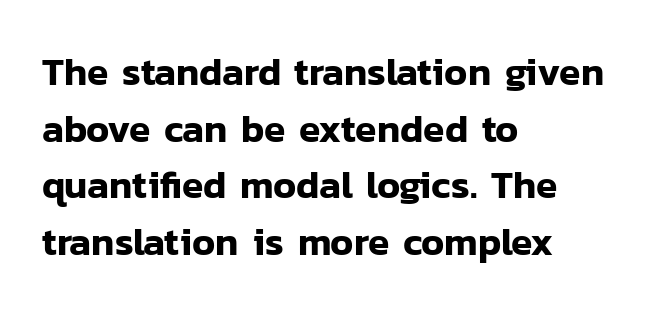
{"serif": "no", "italic": "no", "width": "normal", "stroke_contrast": "low", "x_height": "medium", "monospaced": "no", "underline": "no", "align": "left", "line_spacing": "normal", "line_spacing_ratio": 1.45, "letter_spacing": "normal", "letter_spacing_em": 0.0, "glyph_px": 39}
